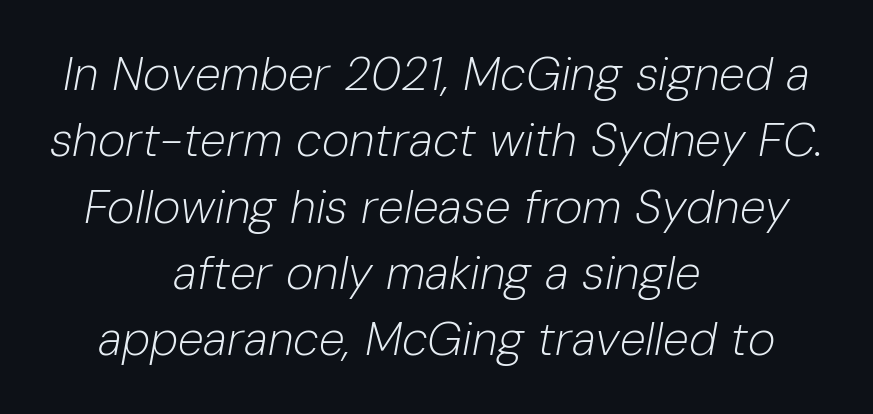
Italic: yes, the glyphs are oblique. Each line is balanced around a shared central axis. On a weight scale, this lands at 450 or below. In terms of leading, this rendering sits right in the middle.
